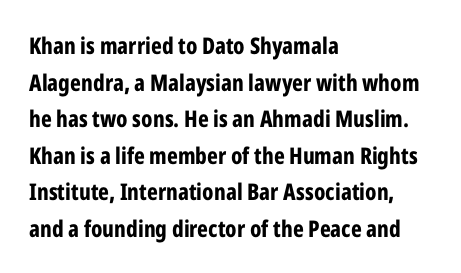
{"italic": "no", "bold": "yes", "underline": "no", "align": "left", "line_spacing": "normal", "line_spacing_ratio": 1.59, "letter_spacing": "normal", "letter_spacing_em": 0.0, "glyph_px": 23}
